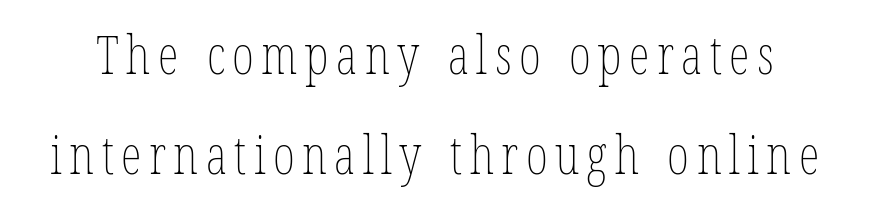
{"italic": "no", "bold": "no", "weight": "thin", "width": "condensed", "stroke_contrast": "low", "x_height": "medium", "monospaced": "no", "underline": "no", "line_spacing_ratio": 1.89, "glyph_px": 53}
